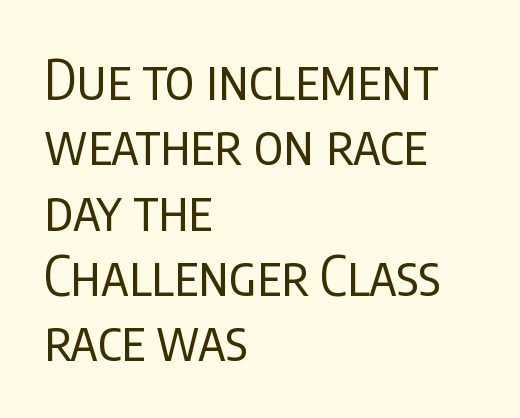
The image shows 54 px regular-weight, condensed sans-serif type, upright; set left-aligned, line spacing 1.21x, normal letter spacing, not underlined; low stroke contrast and a large x-height.
